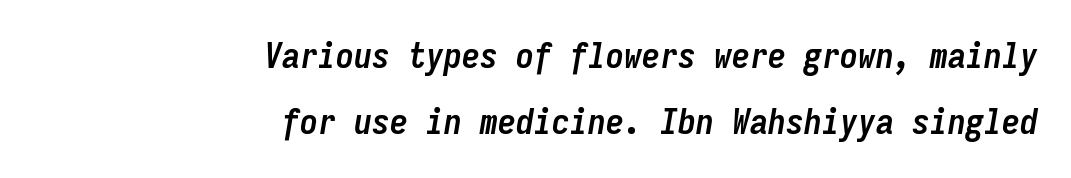
Q: Is the text bold? A: Yes.
Q: Is the text italic (slanted)? A: Yes, it leans right by about 9 degrees.
Q: Is the text underlined? A: No.
Q: How is the paragraph aligned? A: Right-aligned.
Q: Is the spacing between letters normal or unusually wide? A: Normal.
Q: Width (condensed, normal, or wide)? A: Condensed.
Q: Stroke contrast? A: Low.
Q: x-height? A: Medium.
Q: Monospaced? A: Yes.
